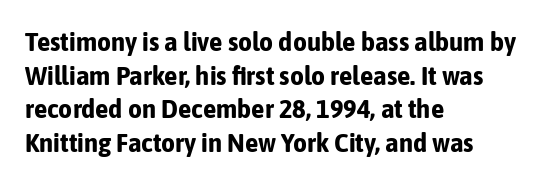
Its strokes are broad and dark, the hallmark of bold type. It's the straight-up-and-down kind of type. Regular leading. Caption: standard tracking, unaltered.
